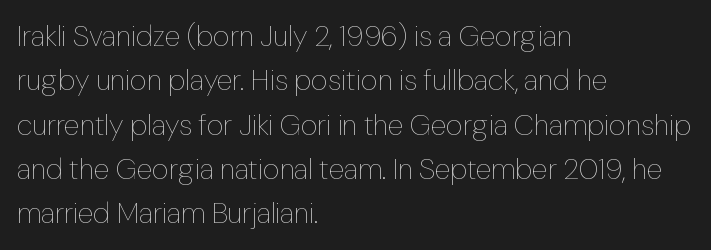
The image shows 29 px thin type, upright; set left-aligned, normal line spacing (1.53x), normal letter spacing, not underlined; low stroke contrast and a medium x-height.
